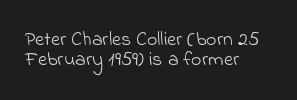
{"bold": "no", "underline": "no", "align": "left", "line_spacing": "tight", "line_spacing_ratio": 0.99, "letter_spacing": "normal", "letter_spacing_em": 0.0, "glyph_px": 20}
